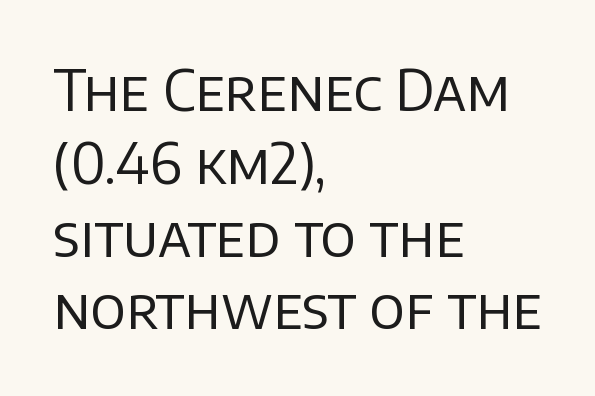
{"serif": "no", "italic": "no", "bold": "no", "weight": "regular", "width": "normal", "stroke_contrast": "low", "x_height": "large", "monospaced": "no", "underline": "no", "align": "left", "line_spacing": "normal", "line_spacing_ratio": 1.3, "letter_spacing": "normal", "letter_spacing_em": 0.0, "glyph_px": 56}
